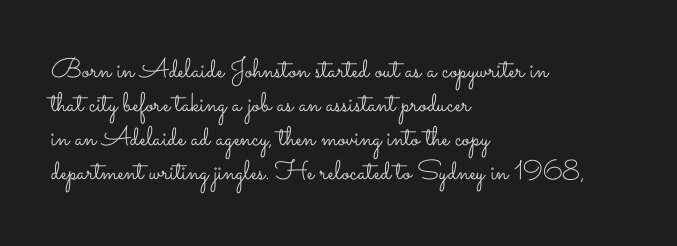
{"bold": "no", "underline": "no", "align": "left", "line_spacing": "normal", "line_spacing_ratio": 1.26, "letter_spacing": "normal", "letter_spacing_em": 0.0, "glyph_px": 27}
